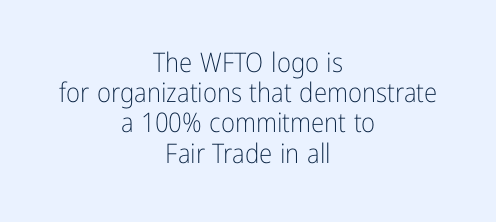
{"italic": "no", "bold": "no", "underline": "no", "align": "center", "line_spacing": "tight", "line_spacing_ratio": 1.12, "letter_spacing": "normal", "letter_spacing_em": 0.0, "glyph_px": 27}
